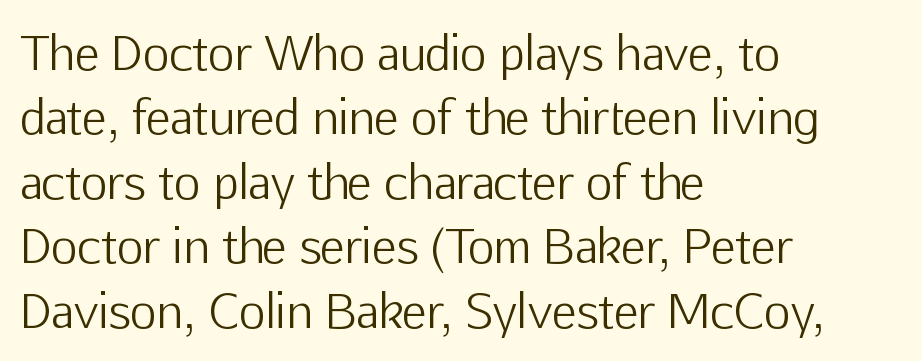
Stroke mass is kept to a normal reading level or below. Is the letter spacing exaggerated? No — it looks like the ordinary default. If you measured baseline to baseline, you'd find a middling distance. You could not count columns in this text — the font is proportionally spaced.
